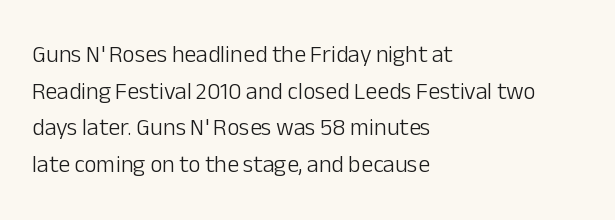
{"italic": "no", "bold": "no", "underline": "no", "align": "left", "line_spacing": "normal", "line_spacing_ratio": 1.53, "letter_spacing": "normal", "letter_spacing_em": 0.0, "glyph_px": 24}
